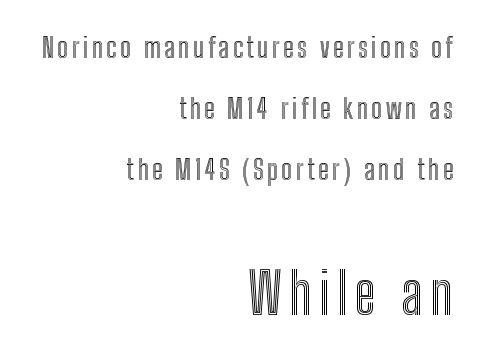
Q: Is the text italic (slanted)? A: No, it is upright.
Q: Is the text underlined? A: No.
Q: How is the paragraph aligned? A: Right-aligned.
Q: Is the spacing between lines tight, normal or loose? A: Loose.
Q: Which block of text is set in a larger size, the first (top) or the second (bottom)? A: The second (bottom) one.
Q: Width (condensed, normal, or wide)? A: Condensed.
Q: x-height? A: Medium.
Q: Monospaced? A: No.
